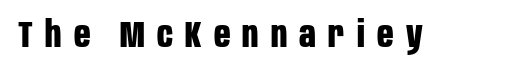
The type is letterspaced generously, with wide tracking. The glyphs have the mass of a bold cut. The string is rendered with underlining switched off. Character widths vary here, with narrow letters taking less room than wide ones. I'd call this a sans setting — the letters go barefoot.
